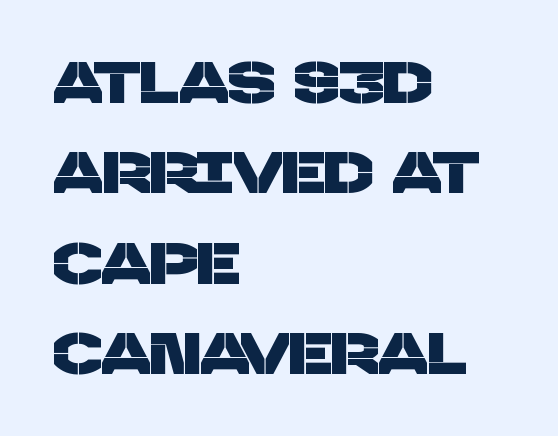
Q: Is the typeface a serif or a sans-serif typeface? A: Sans-serif.
Q: Is the text underlined? A: No.
Q: How is the paragraph aligned? A: Left-aligned.
Q: Is the spacing between letters normal or unusually wide? A: Normal.
Q: Is the spacing between lines tight, normal or loose? A: Normal.
Q: Width (condensed, normal, or wide)? A: Normal.
Q: Stroke contrast? A: Low.
Q: x-height? A: Large.
Q: Monospaced? A: No.
